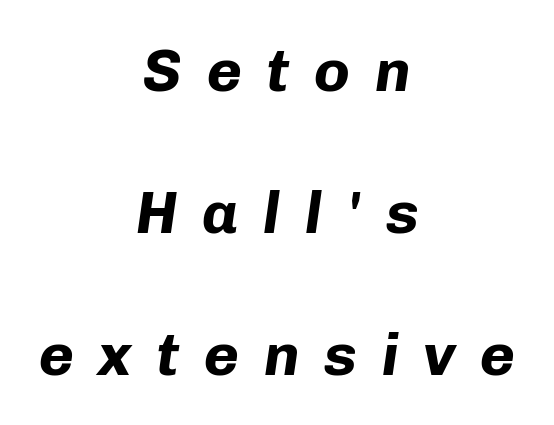
Q: Is the text bold? A: Yes.
Q: Is the text italic (slanted)? A: Yes, it leans right by about 8 degrees.
Q: Is the text underlined? A: No.
Q: How is the paragraph aligned? A: Centered.
Q: Is the spacing between letters normal or unusually wide? A: Unusually wide.
Q: Is the spacing between lines tight, normal or loose? A: Loose.
Q: Width (condensed, normal, or wide)? A: Normal.
Q: Stroke contrast? A: Low.
Q: x-height? A: Medium.
Q: Monospaced? A: No.
